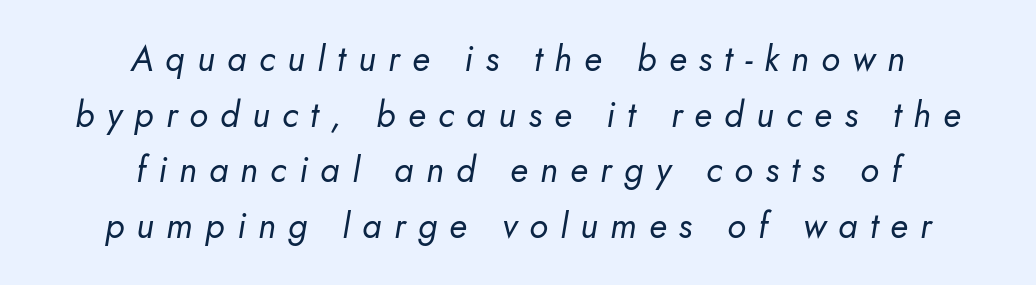
Bare-footed words on every line. Is there much room between lines? A standard amount, neither cramped nor airy. The font is comparable to plain body text, perhaps lighter. The lines in this sample share a center point and differ in where they start and stop.
